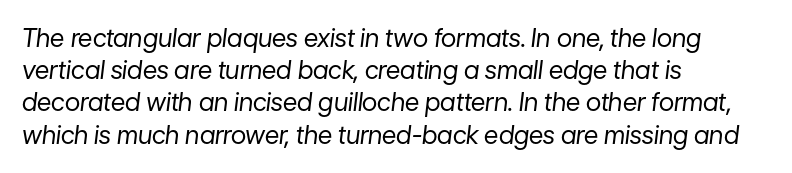
Q: Is the text bold? A: No.
Q: Is the text italic (slanted)? A: Yes, it leans right by about 7 degrees.
Q: Is the text underlined? A: No.
Q: How is the paragraph aligned? A: Left-aligned.
Q: Is the spacing between letters normal or unusually wide? A: Normal.
Q: Is the spacing between lines tight, normal or loose? A: Normal.
